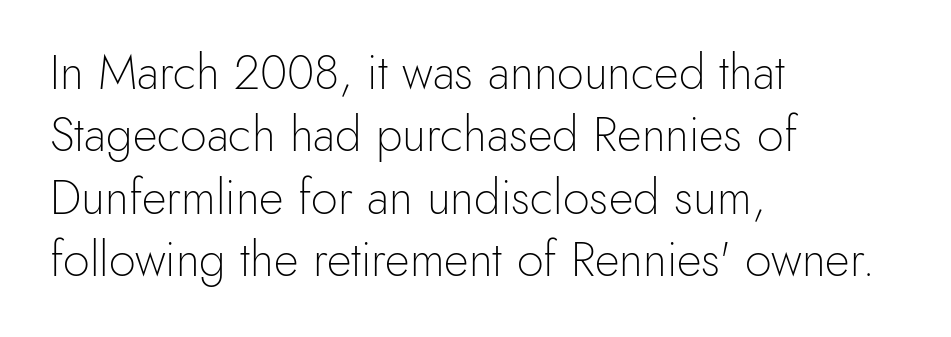
The image shows 48 px light sans-serif type, upright; set left-aligned, normal line spacing (1.3x), normal letter spacing, not underlined; a small x-height.
